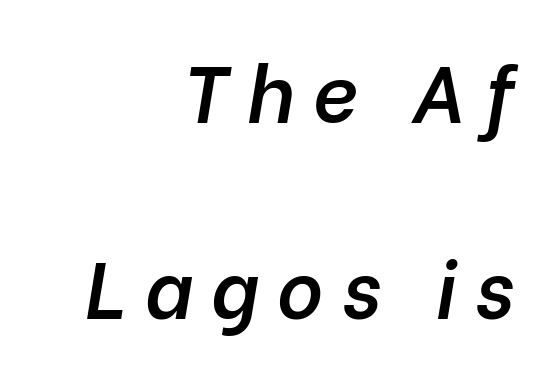
The tracking jumps out immediately: characters are airy and widely separated. Successive baselines arrive slowly, with a big drop between each. The words here are not underlined. In terms of posture, this sample is oblique. Each letter keeps its own natural width here, so spacing adapts to shape. Notice the strokes are somewhat thickened but not fully heavy: this is a semibold.
